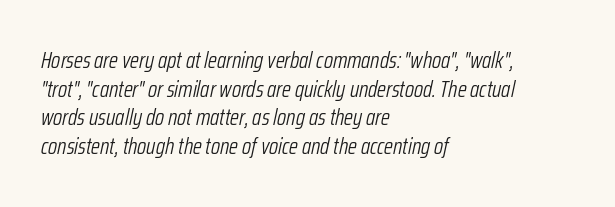
Q: Is the text bold? A: No.
Q: Is the text italic (slanted)? A: Yes, it leans right by about 12 degrees.
Q: Is the text underlined? A: No.
Q: How is the paragraph aligned? A: Left-aligned.
Q: Is the spacing between letters normal or unusually wide? A: Normal.
Q: Is the spacing between lines tight, normal or loose? A: Normal.
